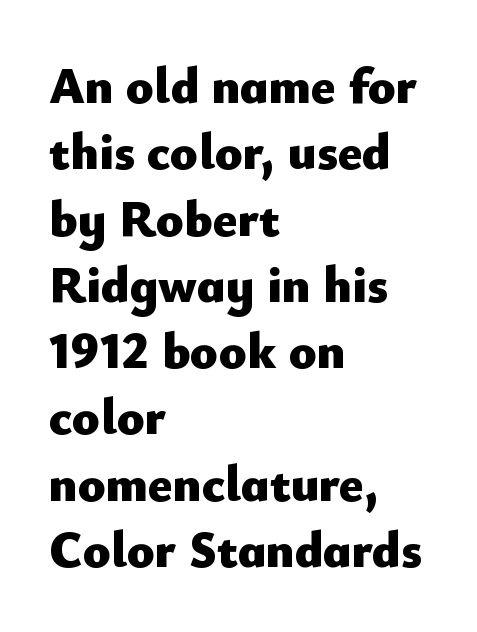
{"serif": "no", "italic": "no", "bold": "yes", "weight": "heavy", "width": "normal", "stroke_contrast": "low", "x_height": "small", "monospaced": "no", "underline": "no", "align": "left", "line_spacing": "normal", "line_spacing_ratio": 1.3, "letter_spacing": "normal", "letter_spacing_em": 0.0, "glyph_px": 51}
